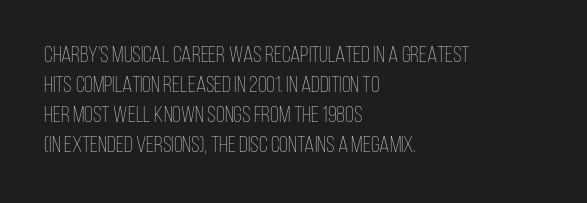
Q: Is the text bold? A: No.
Q: Is the text italic (slanted)? A: No, it is upright.
Q: Is the text underlined? A: No.
Q: How is the paragraph aligned? A: Left-aligned.
Q: Is the spacing between letters normal or unusually wide? A: Normal.
Q: Is the spacing between lines tight, normal or loose? A: Normal.
